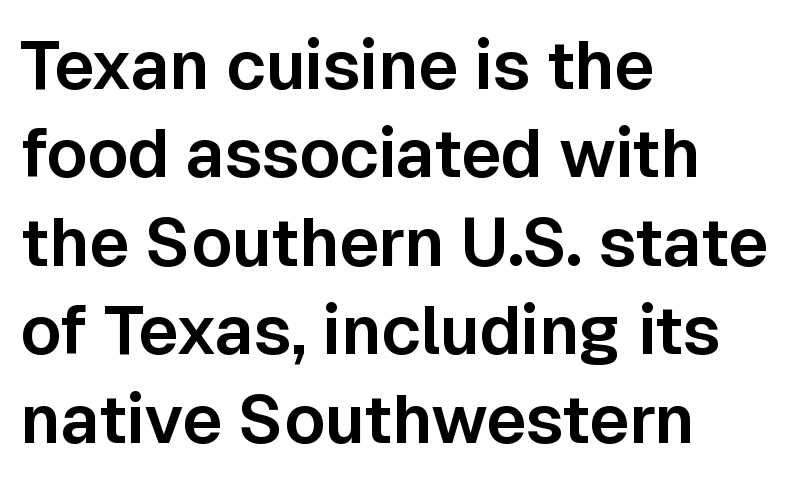
{"serif": "no", "italic": "no", "width": "normal", "stroke_contrast": "low", "x_height": "medium", "monospaced": "no", "underline": "no", "align": "left", "line_spacing": "normal", "line_spacing_ratio": 1.3, "letter_spacing": "normal", "letter_spacing_em": 0.0, "glyph_px": 68}
